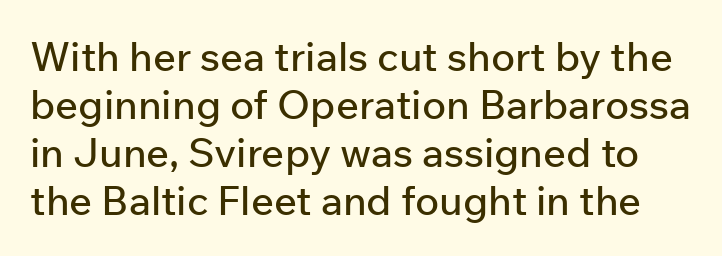
Q: Is the text italic (slanted)? A: No, it is upright.
Q: Is the typeface a serif or a sans-serif typeface? A: Sans-serif.
Q: Is the text underlined? A: No.
Q: Is the spacing between letters normal or unusually wide? A: Normal.
Q: Width (condensed, normal, or wide)? A: Normal.
Q: Stroke contrast? A: Low.
Q: x-height? A: Medium.
Q: Monospaced? A: No.
